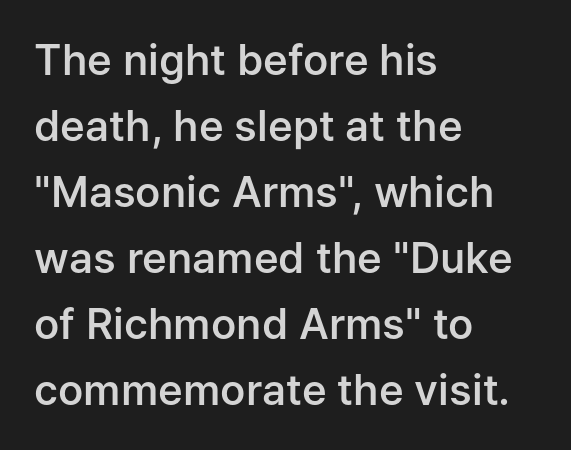
The image shows 42 px semibold sans-serif type, upright; set left-aligned, normal line spacing (1.57x), normal letter spacing, not underlined; low stroke contrast and a medium x-height.
